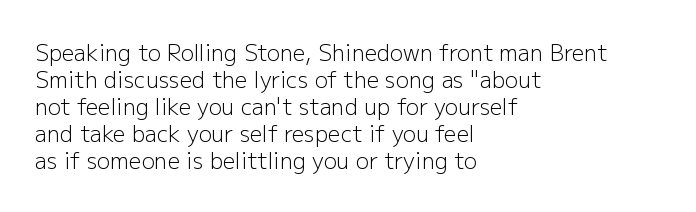
{"italic": "no", "bold": "no", "underline": "no", "align": "left", "line_spacing_ratio": 1.23, "letter_spacing": "normal", "letter_spacing_em": 0.0, "glyph_px": 22}
